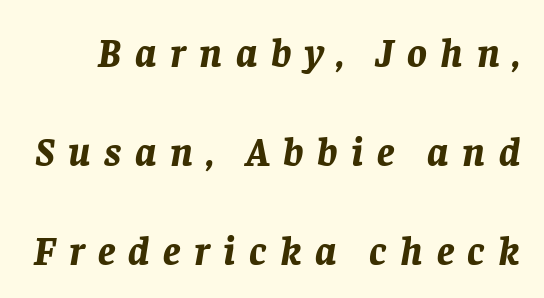
Q: Is the text bold? A: Yes.
Q: Is the text italic (slanted)? A: Yes, it leans right by about 8 degrees.
Q: Is the text underlined? A: No.
Q: Is the spacing between letters normal or unusually wide? A: Unusually wide.
Q: Is the spacing between lines tight, normal or loose? A: Loose.
Q: Width (condensed, normal, or wide)? A: Normal.
Q: Stroke contrast? A: Low.
Q: x-height? A: Large.
Q: Monospaced? A: No.
